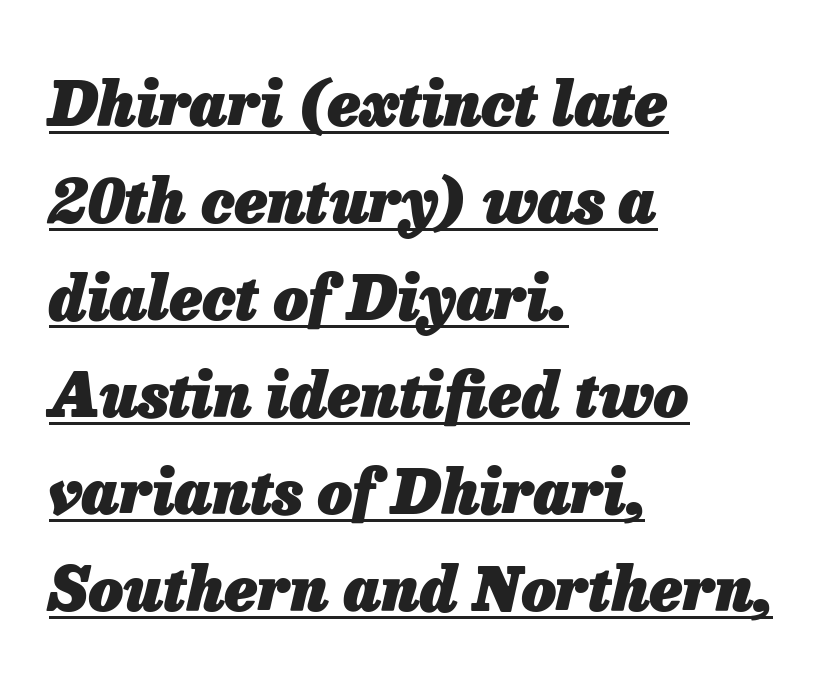
The image shows 61 px heavy type, italic (leaning right); set left-aligned, normal line spacing (1.59x), normal letter spacing, underlined; low stroke contrast and a medium x-height.
